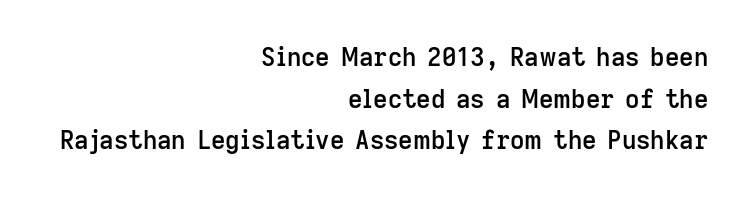
Each word holds together tightly as a unit, with standard inter-letter gaps. The lines in this sample share a right terminus and differ only in where they begin. I'd describe the lettering as semibold — firm but not a full bold. Posture: upright roman.
